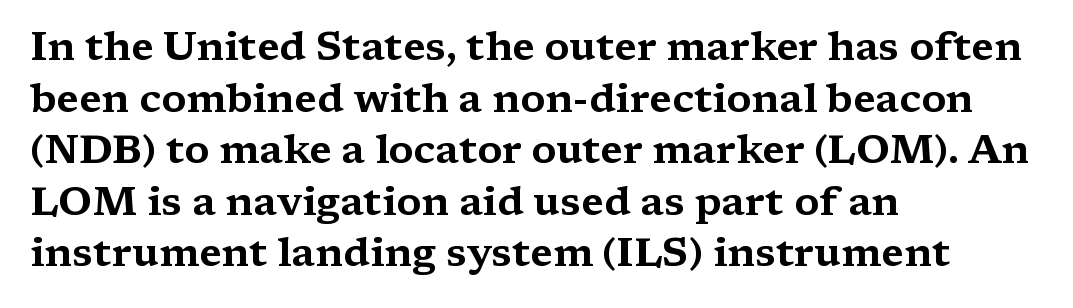
The glyphs are unaccompanied by any horizontal stroke below them. The typeface chosen for these lines features serifs. A typesetter would call this leading conventional body-copy spacing. Line beginnings align vertically; line endings do not. Between one letter and the next there's only the usual sliver of space.
